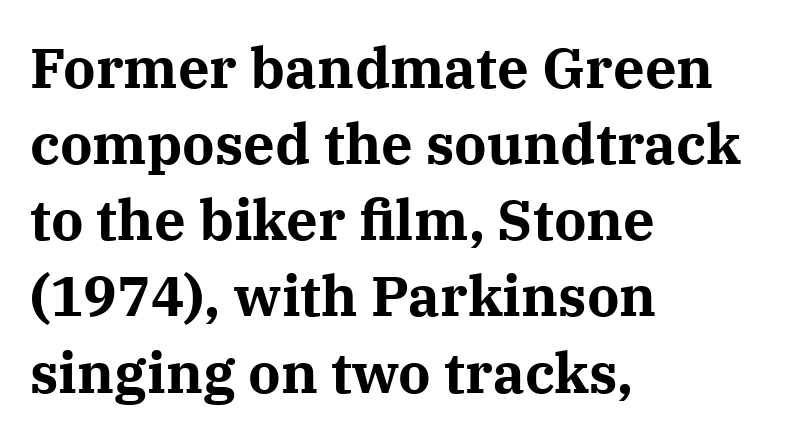
The image shows 56 px bold serif type, upright; set left-aligned, normal line spacing (1.36x), normal letter spacing, not underlined; medium stroke contrast and a medium x-height.
